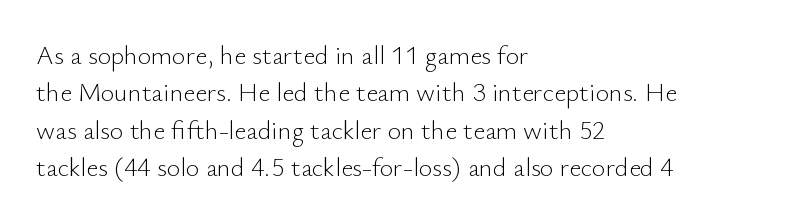
Q: Is the text bold? A: No.
Q: Is the text italic (slanted)? A: No, it is upright.
Q: Is the text underlined? A: No.
Q: How is the paragraph aligned? A: Left-aligned.
Q: Is the spacing between letters normal or unusually wide? A: Normal.
Q: Is the spacing between lines tight, normal or loose? A: Normal.
